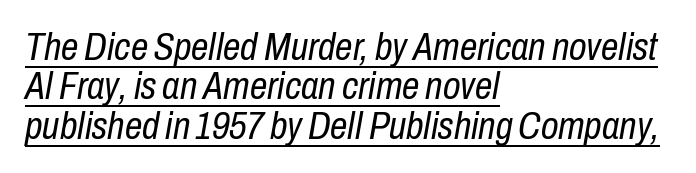
Q: Is the text bold? A: No.
Q: Is the text italic (slanted)? A: Yes, it leans right by about 10 degrees.
Q: Is the text underlined? A: Yes.
Q: How is the paragraph aligned? A: Left-aligned.
Q: Is the spacing between letters normal or unusually wide? A: Normal.
Q: Is the spacing between lines tight, normal or loose? A: Tight.
Q: Width (condensed, normal, or wide)? A: Condensed.
Q: Stroke contrast? A: Low.
Q: x-height? A: Medium.
Q: Monospaced? A: No.
